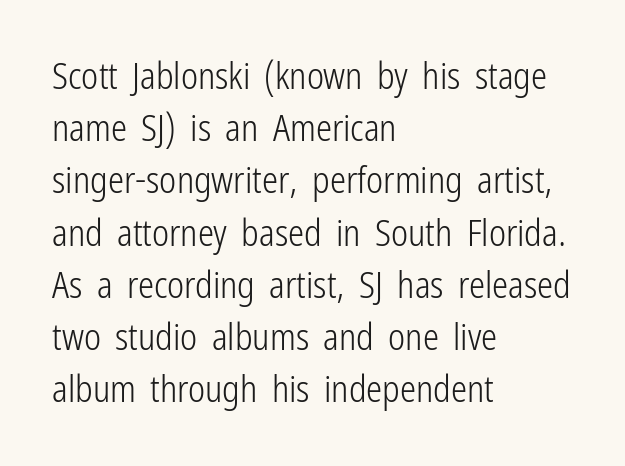
The image shows 36 px light, condensed sans-serif type, upright; set left-aligned, normal line spacing (1.45x), normal letter spacing, not underlined; low stroke contrast and a medium x-height.
